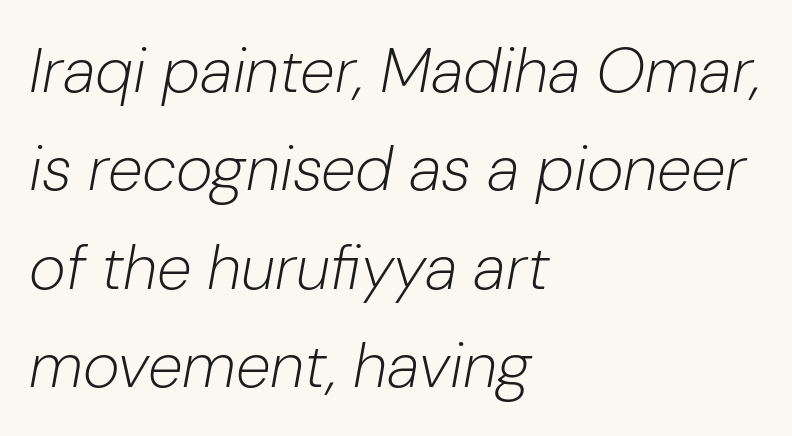
Stem width sits at or under what a default text font uses. Observe the ordinary spacing: letters are neighbours, not strangers. The lines in this sample share a left origin and differ only in where they stop. Character widths vary here, with narrow letters taking less room than wide ones. Horizontal bands of white between lines are of average thickness.
